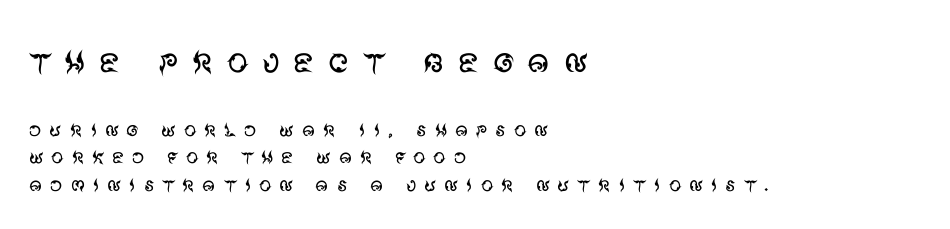
Q: Is the text bold? A: No.
Q: Is the text italic (slanted)? A: No, it is upright.
Q: Is the typeface a serif or a sans-serif typeface? A: Sans-serif.
Q: Is the text underlined? A: No.
Q: How is the paragraph aligned? A: Left-aligned.
Q: Is the spacing between letters normal or unusually wide? A: Unusually wide.
Q: Is the spacing between lines tight, normal or loose? A: Tight.
Q: Which block of text is set in a larger size, the first (top) or the second (bottom)? A: The first (top) one.
Q: Width (condensed, normal, or wide)? A: Normal.
Q: Stroke contrast? A: Medium.
Q: x-height? A: Large.
Q: Monospaced? A: No.
